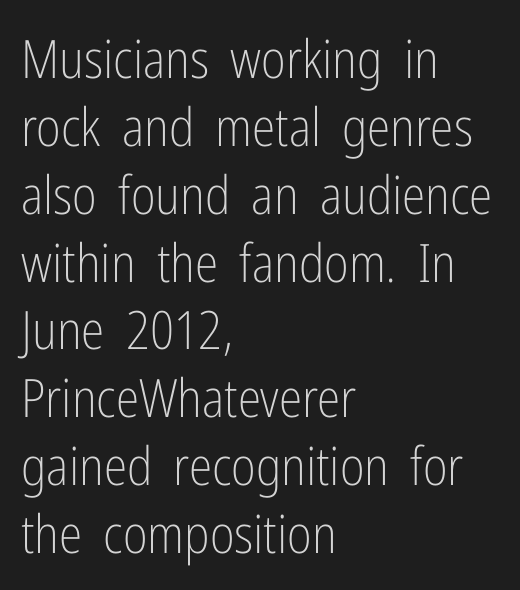
{"serif": "no", "italic": "no", "bold": "no", "weight": "light", "width": "condensed", "stroke_contrast": "low", "x_height": "medium", "monospaced": "no", "underline": "no", "align": "left", "line_spacing": "normal", "line_spacing_ratio": 1.28, "letter_spacing": "normal", "letter_spacing_em": 0.0, "glyph_px": 53}
